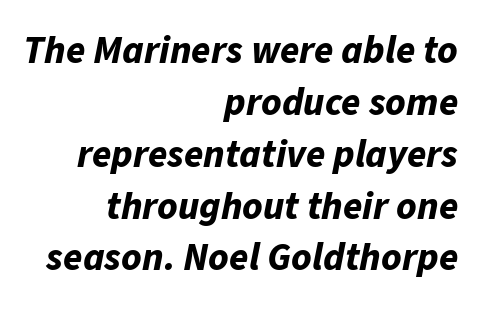
Q: Is the text bold? A: Yes.
Q: Is the text italic (slanted)? A: Yes, it leans right by about 11 degrees.
Q: Is the text underlined? A: No.
Q: How is the paragraph aligned? A: Right-aligned.
Q: Is the spacing between letters normal or unusually wide? A: Normal.
Q: Is the spacing between lines tight, normal or loose? A: Normal.
Q: Width (condensed, normal, or wide)? A: Normal.
Q: Stroke contrast? A: Low.
Q: x-height? A: Medium.
Q: Monospaced? A: No.
